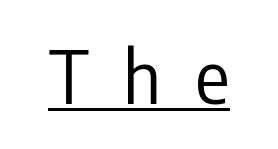
{"serif": "no", "italic": "no", "bold": "no", "weight": "regular", "width": "condensed", "stroke_contrast": "low", "x_height": "medium", "monospaced": "no", "underline": "yes", "letter_spacing": "wide", "letter_spacing_em": 0.47, "glyph_px": 72}
